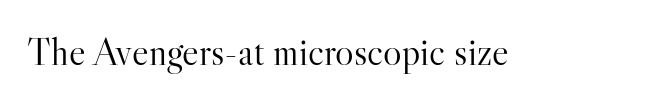
The image shows 39 px light serif type, upright; set normal letter spacing, not underlined; high stroke contrast and a small x-height.
